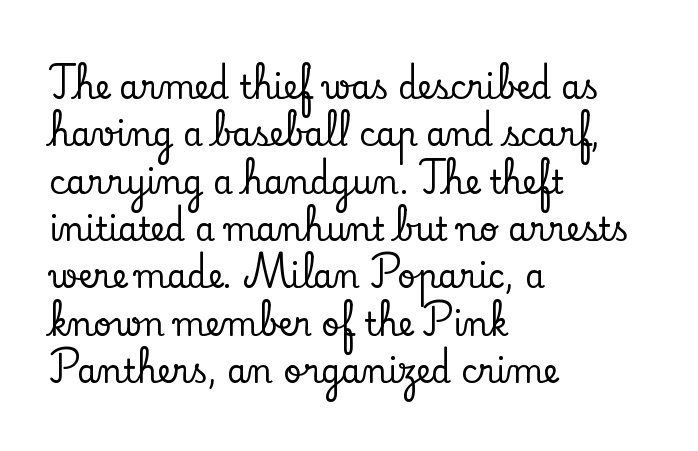
The image shows 32 px serif type, upright; set left-aligned, normal line spacing (1.48x), normal letter spacing, not underlined; low stroke contrast and a small x-height.
